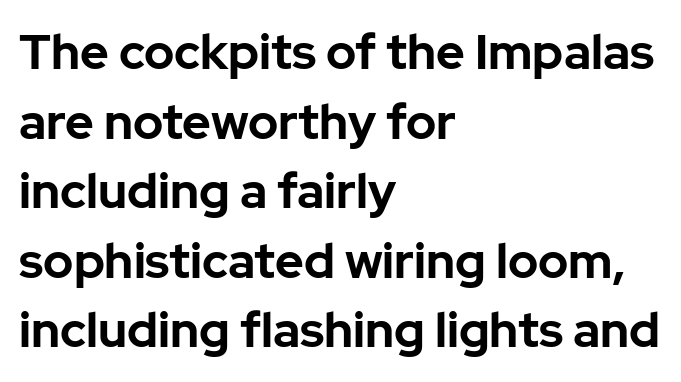
Q: Is the text bold? A: Yes.
Q: Is the text italic (slanted)? A: No, it is upright.
Q: Is the typeface a serif or a sans-serif typeface? A: Sans-serif.
Q: Is the text underlined? A: No.
Q: How is the paragraph aligned? A: Left-aligned.
Q: Is the spacing between letters normal or unusually wide? A: Normal.
Q: Is the spacing between lines tight, normal or loose? A: Normal.
Q: Width (condensed, normal, or wide)? A: Normal.
Q: Stroke contrast? A: Low.
Q: x-height? A: Medium.
Q: Monospaced? A: No.
